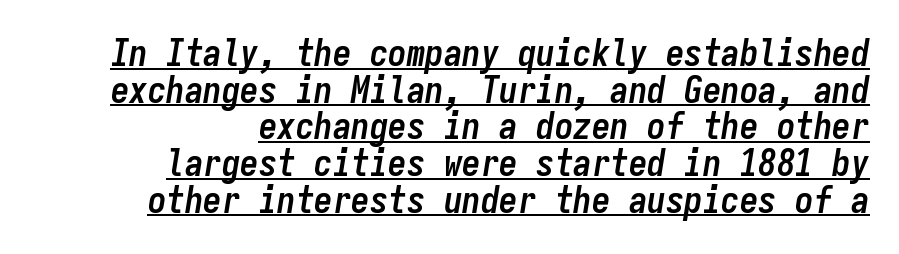
The rendering anchors every line to the right-hand side. Caption: standard tracking, unaltered. The rendering uses a bold face; every stroke is thick and dark. Think of a typewriter: that constant character pitch is what you see here. An italicized treatment has been applied to the whole sample. You can see a thin bar hugging the bottom of the glyphs.
